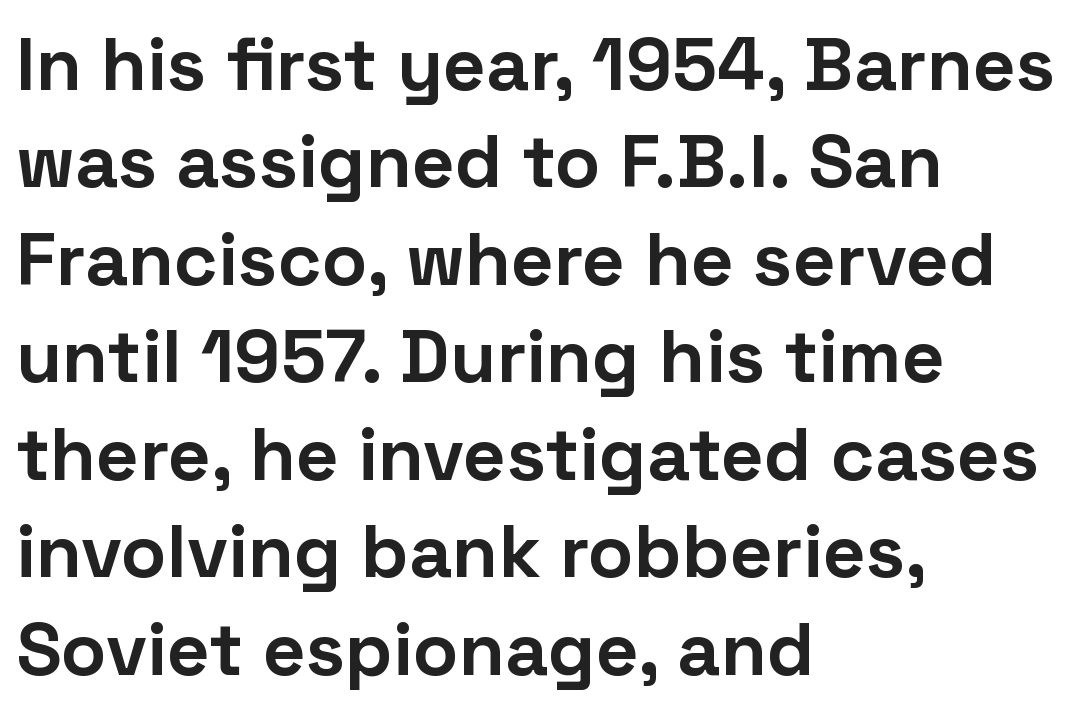
Strokes here are thick enough to call this a true bold. A typesetter would call this zero additional tracking. The passage shown stacks its lines at a standard gap. A typesetter would mark this as roman, not italic. A classic flush-left, rag-right setting is used for this passage.
